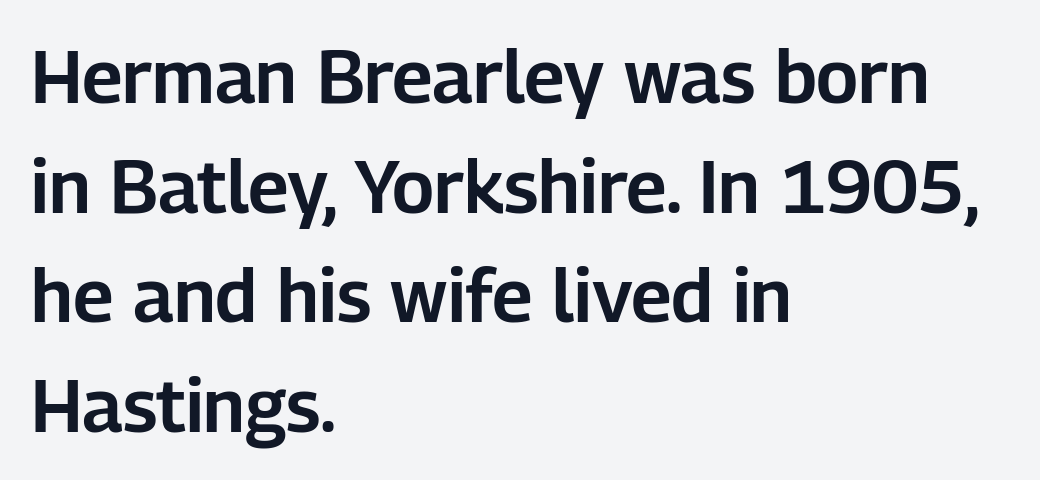
{"serif": "no", "italic": "no", "width": "normal", "stroke_contrast": "low", "x_height": "medium", "monospaced": "no", "underline": "no", "align": "left", "line_spacing": "normal", "line_spacing_ratio": 1.48, "letter_spacing": "normal", "letter_spacing_em": 0.0, "glyph_px": 74}
